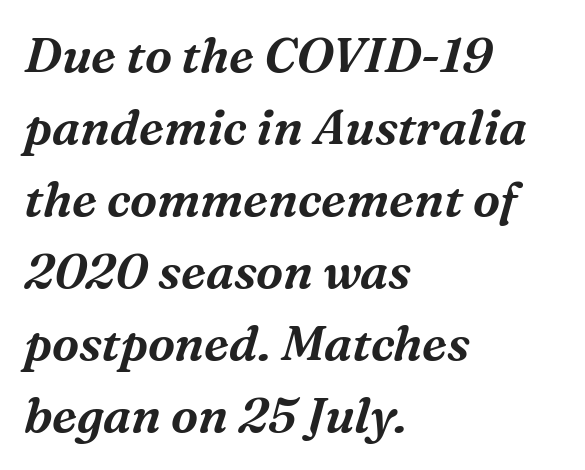
Letters rest on an invisible, unmarked baseline. The rendering uses natural spacing where letterforms have individual widths. Which margin do the lines hug? The left one — the right edge is uneven. Each word holds together tightly as a unit, with standard inter-letter gaps.
